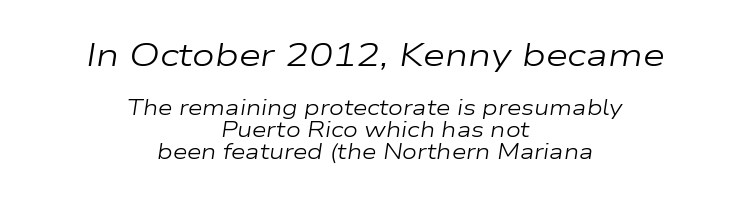
Horizontally, the lines are justified to the midpoint only. Character size in the leading block exceeds that of the trailing block. A typesetter would call this proportional, since set widths differ per character. The strokes are not fattened; the text isn't bold. Words appear dense and cohesive because spacing is normal.
